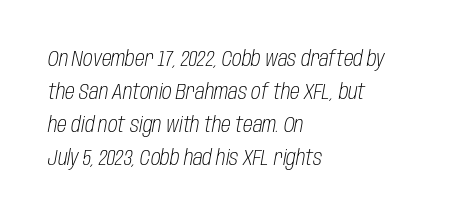
Notice how the stems are inclined rather than vertical — that's the hallmark of italics. Does the leading feel generous? No, just average. Every row of glyphs begins at an identical x-position on the left. Ink coverage per letter is moderate at most. Compared with typical body copy, the letter spacing here is the same.
